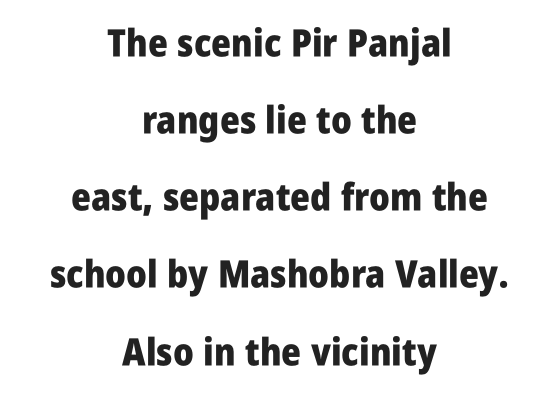
The image shows 38 px heavy, condensed sans-serif type, upright; set centered, loose line spacing (2.03x), normal letter spacing, not underlined; low stroke contrast and a large x-height.
